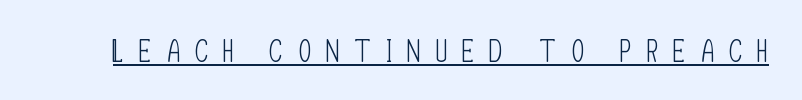
Q: Is the text bold? A: No.
Q: Is the text italic (slanted)? A: No, it is upright.
Q: Is the typeface a serif or a sans-serif typeface? A: Sans-serif.
Q: Is the text underlined? A: Yes.
Q: Is the spacing between letters normal or unusually wide? A: Unusually wide.
Q: Width (condensed, normal, or wide)? A: Condensed.
Q: Stroke contrast? A: Low.
Q: x-height? A: Large.
Q: Monospaced? A: No.
